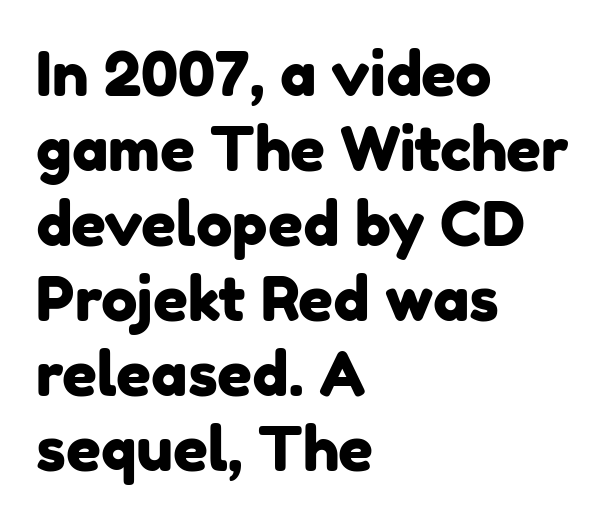
{"serif": "no", "width": "normal", "stroke_contrast": "low", "x_height": "medium", "monospaced": "no", "underline": "no", "align": "left", "line_spacing_ratio": 1.23, "letter_spacing": "normal", "letter_spacing_em": 0.0, "glyph_px": 61}
